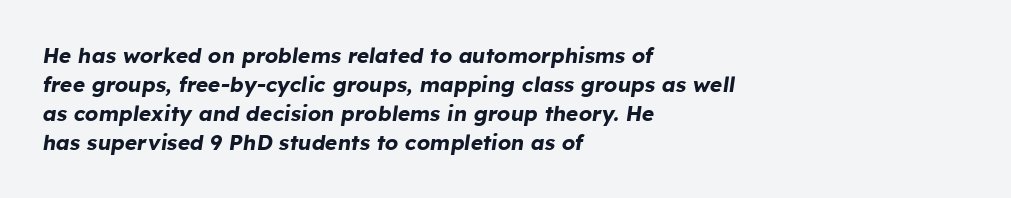
Q: Is the text bold? A: Yes.
Q: Is the text italic (slanted)? A: Yes, it leans right by about 8 degrees.
Q: Is the text underlined? A: No.
Q: How is the paragraph aligned? A: Left-aligned.
Q: Is the spacing between letters normal or unusually wide? A: Normal.
Q: Is the spacing between lines tight, normal or loose? A: Normal.
